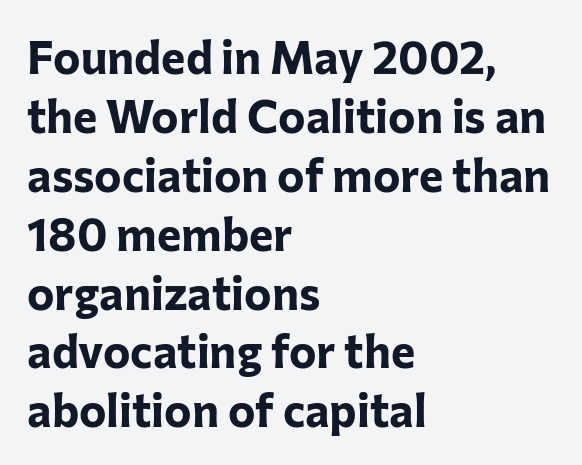
The image shows 46 px bold sans-serif type, upright; set left-aligned, normal line spacing (1.28x), normal letter spacing, not underlined; low stroke contrast and a medium x-height.
